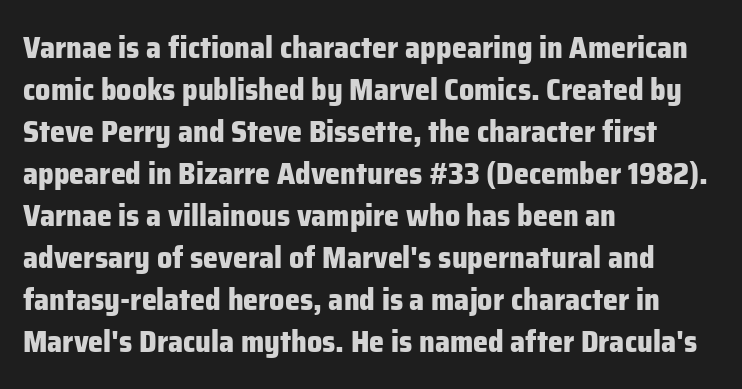
{"serif": "no", "italic": "no", "bold": "yes", "weight": "heavy", "width": "normal", "stroke_contrast": "low", "x_height": "medium", "monospaced": "no", "underline": "no", "align": "left", "line_spacing": "normal", "line_spacing_ratio": 1.4, "letter_spacing": "normal", "letter_spacing_em": 0.0, "glyph_px": 30}
